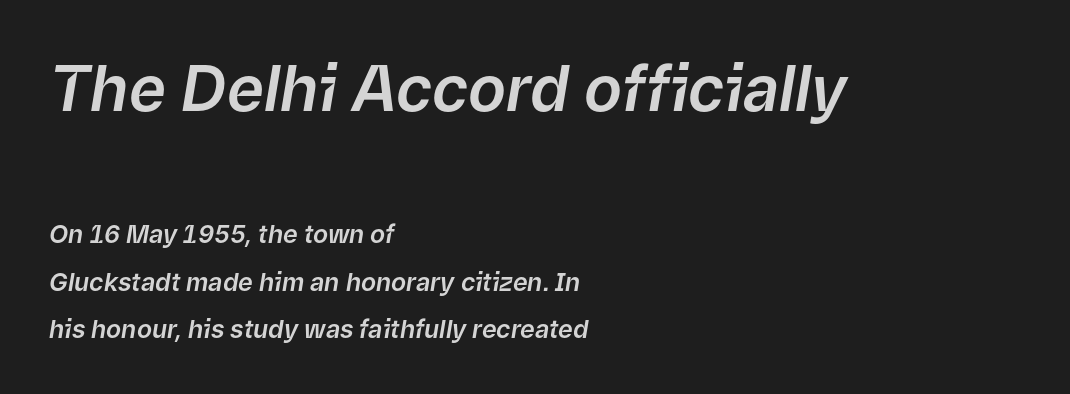
Here the designer chose a conventional face with non-uniform glyph widths. Which margin do the lines hug? The left one — the right edge is uneven. Glyph-to-glyph distance matches everyday printed text. The specimen omits any rule beneath the text block's lines. Bigger letters appear in the top chunk; the bottom chunk is reduced. Slanted lettering throughout.
